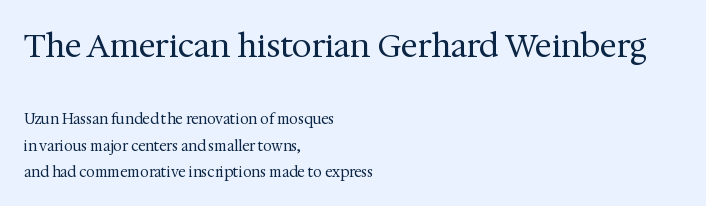
{"serif": "yes", "italic": "no", "bold": "no", "weight": "regular", "width": "normal", "stroke_contrast": "medium", "x_height": "medium", "monospaced": "no", "underline": "no", "align": "left", "line_spacing_ratio": 1.87, "letter_spacing": "normal", "letter_spacing_em": 0.0, "larger_block": "first", "size_ratio": 2.29, "glyph_px": 32}
